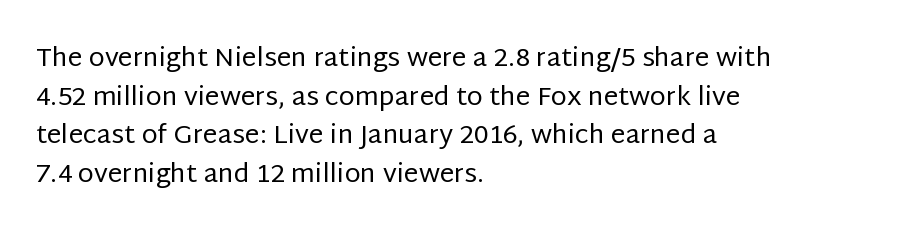
Q: Is the text bold? A: No.
Q: Is the text italic (slanted)? A: No, it is upright.
Q: Is the text underlined? A: No.
Q: How is the paragraph aligned? A: Left-aligned.
Q: Is the spacing between letters normal or unusually wide? A: Normal.
Q: Is the spacing between lines tight, normal or loose? A: Normal.
